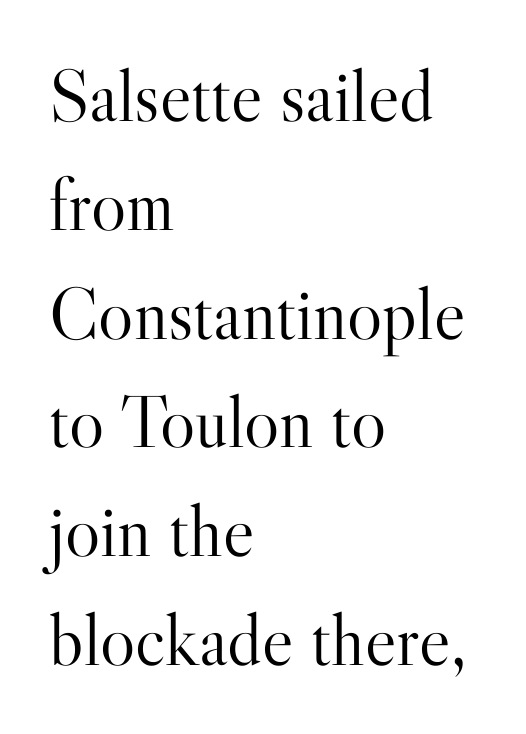
Interline gaps are of average width in this sample. Descenders hang freely into open space. Weight: regular or lighter. The face used here is rendered with its standard letterfit. The letters carry serifs — small finishing strokes at the ends of their stems.
